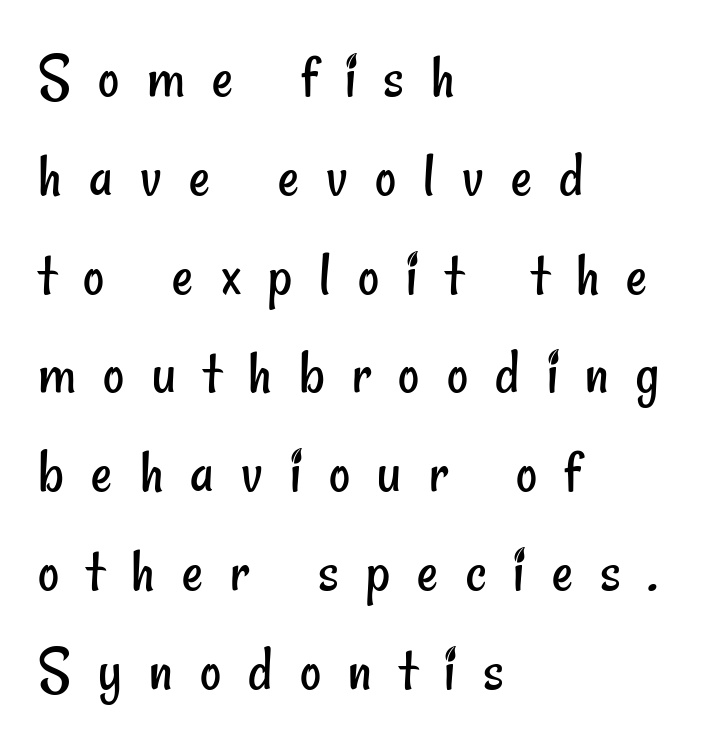
Short note: letters widely spaced. The glyphs are unaccompanied by any horizontal stroke below them. The face looks like a standard text weight, possibly lighter. Do the characters align in a grid? No, the font is proportional.
